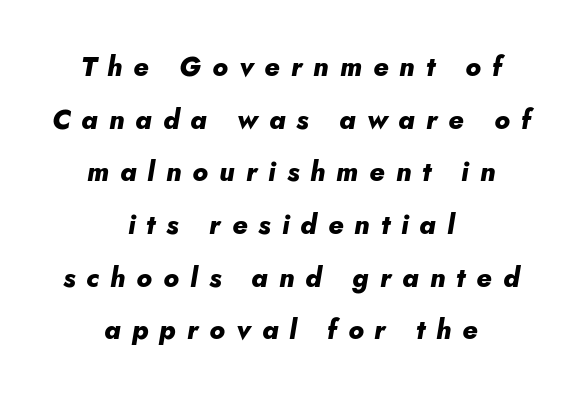
{"italic": "yes", "lean": "right", "slant_degrees": 5, "bold": "yes", "underline": "no", "align": "center", "line_spacing": "loose", "line_spacing_ratio": 1.95, "letter_spacing": "wide", "letter_spacing_em": 0.41, "glyph_px": 27}
